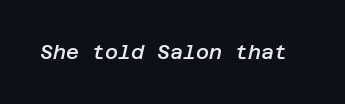
Q: Is the text bold? A: Semi-bold.
Q: Is the text italic (slanted)? A: Yes, it leans right by about 12 degrees.
Q: Is the text underlined? A: No.
Q: Is the spacing between letters normal or unusually wide? A: Normal.
